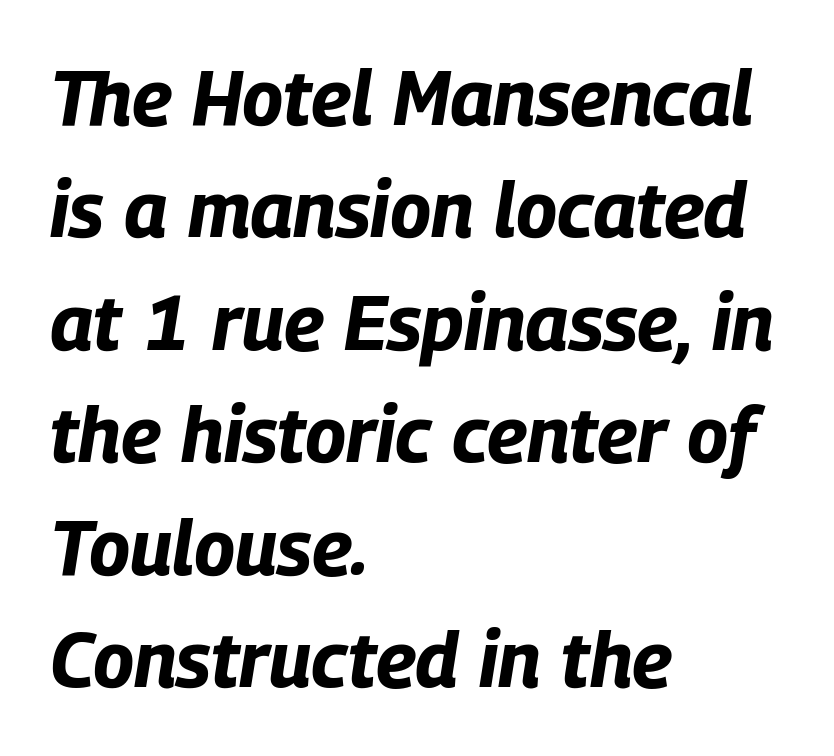
This sample uses plain, unmodified letter spacing. This sample is left-justified, so line endings fall wherever the words run out. Plain, unruled lines of type. Looking at the ascenders, they clearly lean. Whoever set this chose a conventional vertical rhythm. Compared with an ordinary text face, these strokes are far heavier — a full bold.
